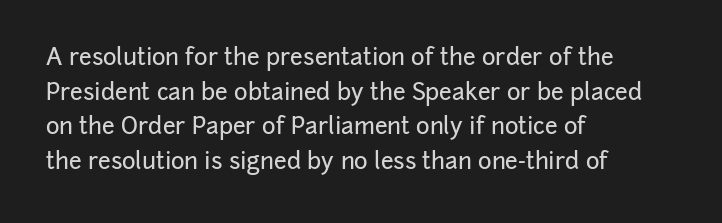
The image shows 23 px text type, upright; set left-aligned, normal line spacing (1.51x), normal letter spacing, not underlined.
